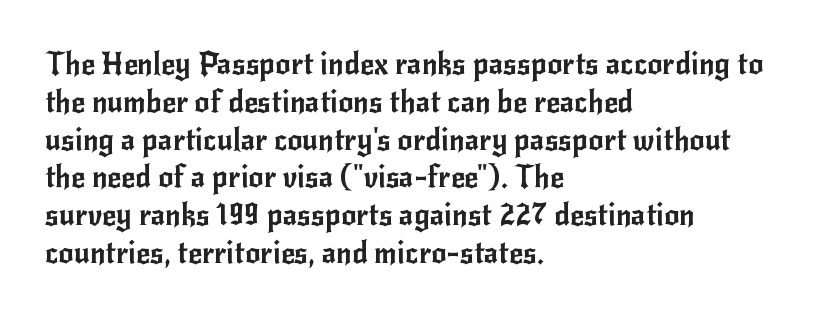
A typesetter would call this leading conventional body-copy spacing. The area under the type is left untouched. These lines are rendered in a variable-pitch font. The typography opts for an upright posture over an oblique one.
